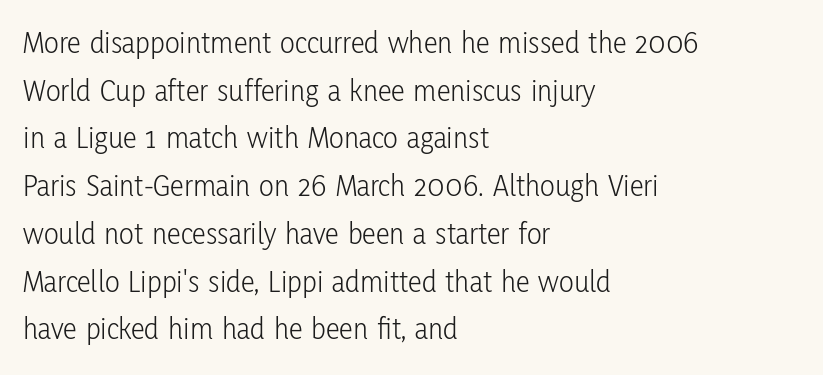
The image shows 31 px light, condensed sans-serif type, upright; set left-aligned, normal line spacing (1.54x), normal letter spacing, not underlined; low stroke contrast and a medium x-height.
